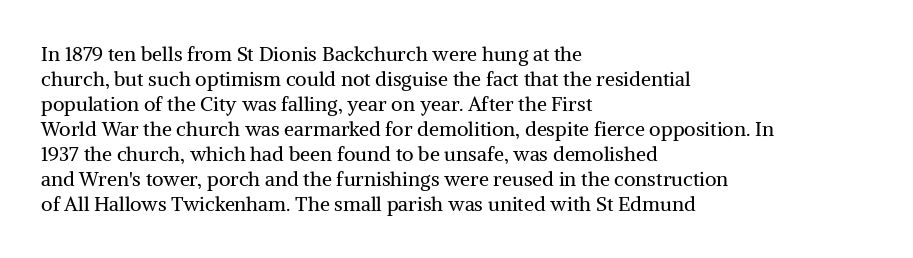
The image shows 20 px text type, upright; set left-aligned, normal line spacing (1.25x), normal letter spacing, not underlined.
